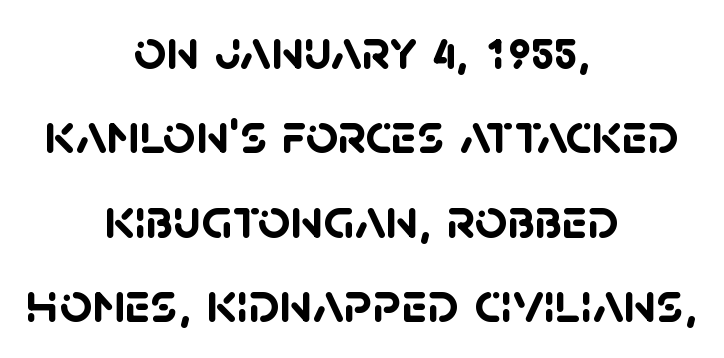
{"serif": "no", "bold": "yes", "weight": "semibold", "width": "normal", "stroke_contrast": "low", "x_height": "large", "monospaced": "no", "underline": "no", "align": "center", "line_spacing": "normal", "line_spacing_ratio": 1.48, "letter_spacing": "normal", "letter_spacing_em": 0.0, "glyph_px": 57}
